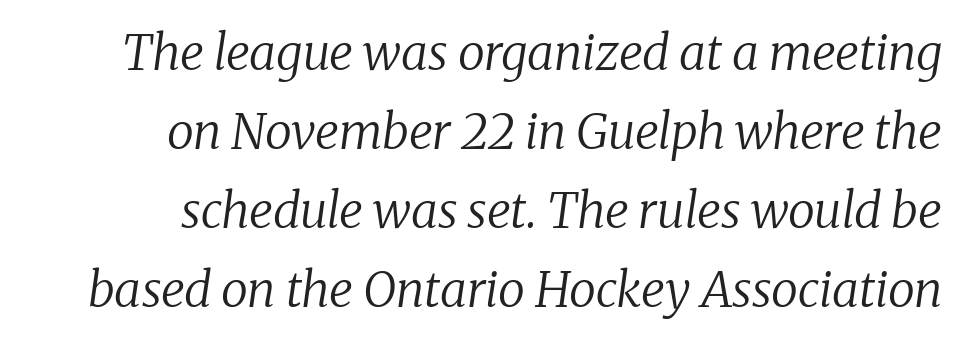
{"serif": "yes", "italic": "yes", "lean": "right", "slant_degrees": 8, "bold": "no", "weight": "regular", "width": "normal", "stroke_contrast": "low", "x_height": "medium", "monospaced": "no", "underline": "no", "align": "right", "line_spacing": "normal", "line_spacing_ratio": 1.61, "letter_spacing": "normal", "letter_spacing_em": 0.0, "glyph_px": 49}
